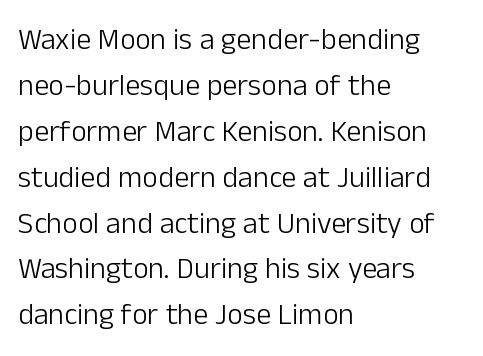
Q: Is the text bold? A: No.
Q: Is the text italic (slanted)? A: No, it is upright.
Q: Is the typeface a serif or a sans-serif typeface? A: Sans-serif.
Q: Is the text underlined? A: No.
Q: How is the paragraph aligned? A: Left-aligned.
Q: Is the spacing between letters normal or unusually wide? A: Normal.
Q: Is the spacing between lines tight, normal or loose? A: Normal.
Q: Width (condensed, normal, or wide)? A: Normal.
Q: Stroke contrast? A: Low.
Q: x-height? A: Medium.
Q: Monospaced? A: No.
